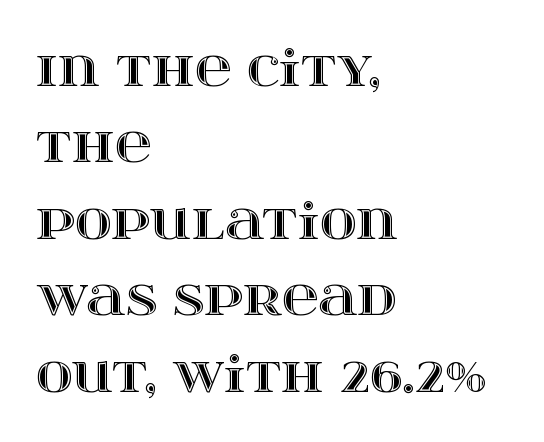
{"italic": "no", "width": "wide", "x_height": "large", "monospaced": "no", "underline": "no", "align": "left", "line_spacing": "normal", "line_spacing_ratio": 1.53, "letter_spacing": "normal", "letter_spacing_em": 0.0, "glyph_px": 50}
